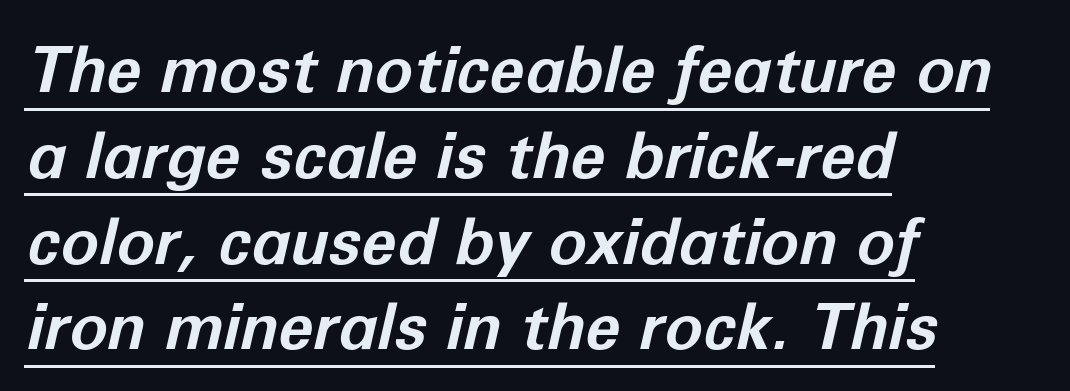
Q: Is the text bold? A: Yes.
Q: Is the text italic (slanted)? A: Yes, it leans right by about 12 degrees.
Q: Is the text underlined? A: Yes.
Q: How is the paragraph aligned? A: Left-aligned.
Q: Is the spacing between letters normal or unusually wide? A: Normal.
Q: Is the spacing between lines tight, normal or loose? A: Normal.
Q: Width (condensed, normal, or wide)? A: Normal.
Q: Stroke contrast? A: Low.
Q: x-height? A: Medium.
Q: Monospaced? A: No.
